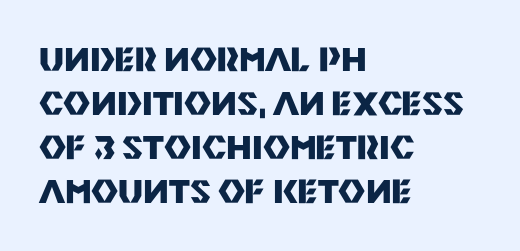
The image shows 33 px heavy sans-serif type, upright; set left-aligned, normal line spacing (1.33x), normal letter spacing, not underlined; medium stroke contrast and a large x-height.
